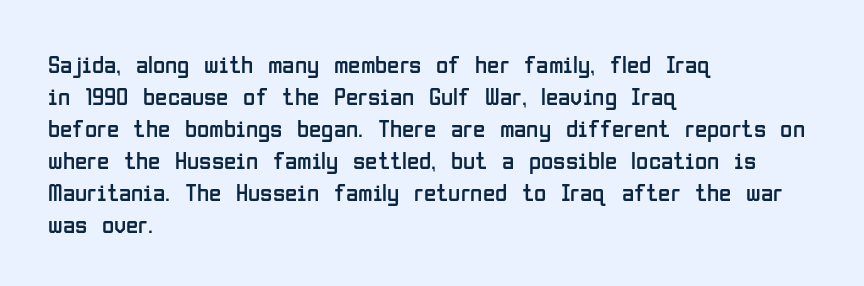
Glance below the letters and you will spot only blank space. The weight tops out at a normal text grade. Teacher's note: observe the even left margin — that is flush-left alignment. Interline gaps are of average width in this sample. In terms of posture, this sample is upright.
